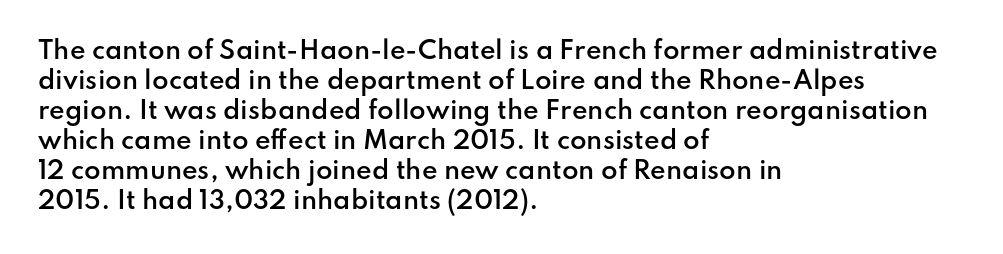
Q: Is the text bold? A: Semi-bold.
Q: Is the text italic (slanted)? A: No, it is upright.
Q: Is the text underlined? A: No.
Q: How is the paragraph aligned? A: Left-aligned.
Q: Is the spacing between letters normal or unusually wide? A: Normal.
Q: Is the spacing between lines tight, normal or loose? A: Normal.
